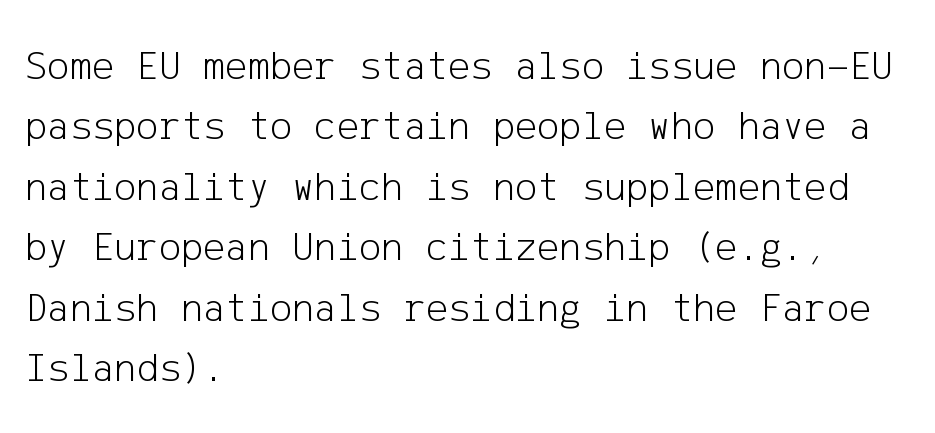
Q: Is the text bold? A: No.
Q: Is the text italic (slanted)? A: No, it is upright.
Q: Is the typeface a serif or a sans-serif typeface? A: Sans-serif.
Q: Is the text underlined? A: No.
Q: How is the paragraph aligned? A: Left-aligned.
Q: Is the spacing between letters normal or unusually wide? A: Normal.
Q: Is the spacing between lines tight, normal or loose? A: Normal.
Q: Width (condensed, normal, or wide)? A: Normal.
Q: Stroke contrast? A: Low.
Q: x-height? A: Medium.
